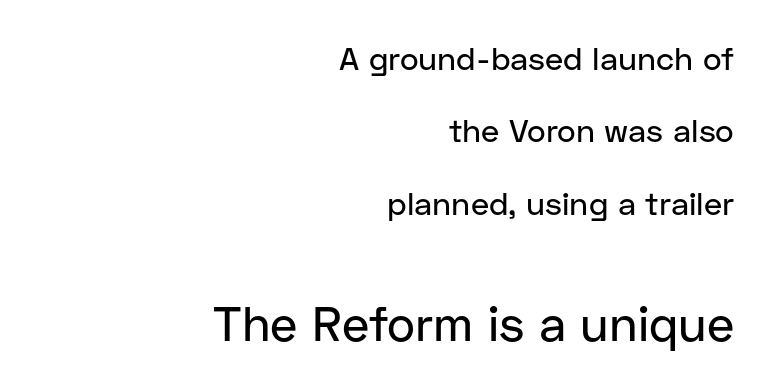
The image shows 48 px sans-serif type, upright; set right-aligned, loose line spacing (2.26x), normal letter spacing, not underlined; the second (bottom) block is 1.5x larger; low stroke contrast and a medium x-height.
